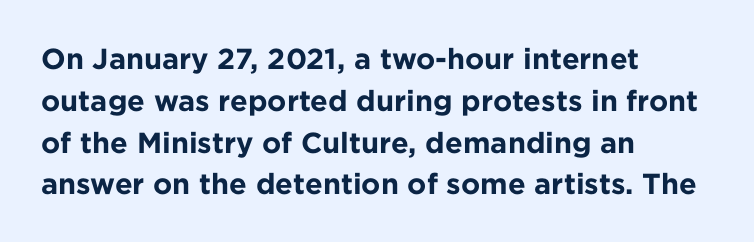
How would I describe the line gaps? Plain and ordinary. These lines are set flush left with a ragged right edge. A clean baseline with only descenders dipping below it. Every letter is thick-stroked: bold, no question.
